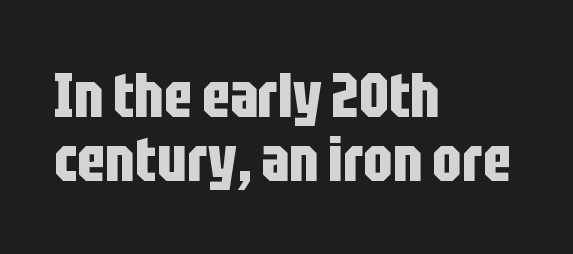
A typesetter would label this face a sans. How heavy is the stroke? Heavy — this is a bold. Posture: straight, roman, zero tilt. Students, note that the glyphs here touch the page at normal intervals.
